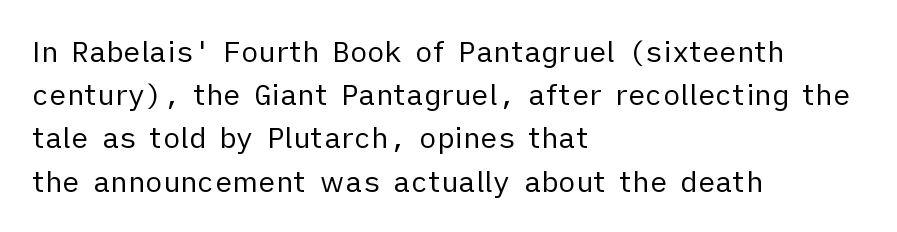
Q: Is the text bold? A: No.
Q: Is the text italic (slanted)? A: No, it is upright.
Q: Is the typeface a serif or a sans-serif typeface? A: Sans-serif.
Q: Is the text underlined? A: No.
Q: How is the paragraph aligned? A: Left-aligned.
Q: Is the spacing between letters normal or unusually wide? A: Normal.
Q: Is the spacing between lines tight, normal or loose? A: Normal.
Q: Width (condensed, normal, or wide)? A: Normal.
Q: Stroke contrast? A: Low.
Q: x-height? A: Medium.
Q: Monospaced? A: No.
